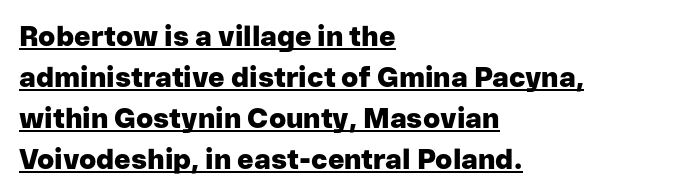
The image shows 28 px heavy sans-serif type, upright; set left-aligned, normal line spacing (1.47x), normal letter spacing, underlined; low stroke contrast and a medium x-height.
